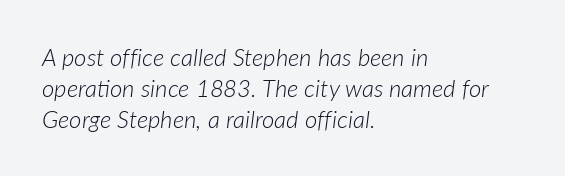
Q: Is the text bold? A: No.
Q: Is the text italic (slanted)? A: Yes, it leans right by about 7 degrees.
Q: Is the text underlined? A: No.
Q: How is the paragraph aligned? A: Left-aligned.
Q: Is the spacing between letters normal or unusually wide? A: Normal.
Q: Is the spacing between lines tight, normal or loose? A: Normal.
